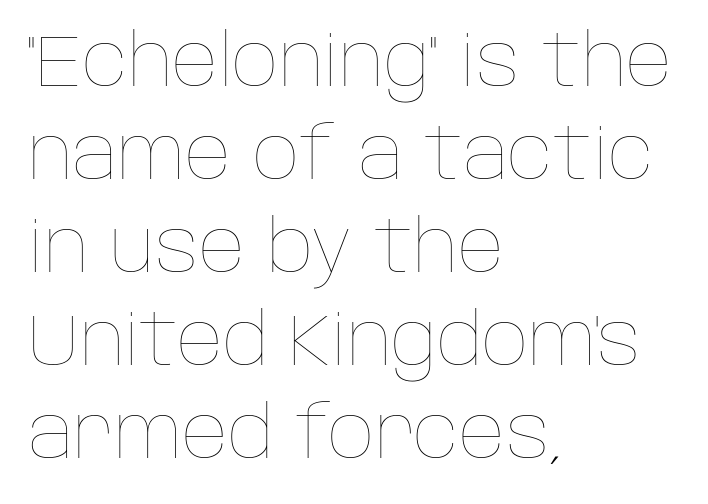
Q: Is the text bold? A: No.
Q: Is the text italic (slanted)? A: No, it is upright.
Q: Is the text underlined? A: No.
Q: How is the paragraph aligned? A: Left-aligned.
Q: Is the spacing between letters normal or unusually wide? A: Normal.
Q: Is the spacing between lines tight, normal or loose? A: Normal.
Q: Width (condensed, normal, or wide)? A: Normal.
Q: Stroke contrast? A: Low.
Q: x-height? A: Large.
Q: Monospaced? A: No.
